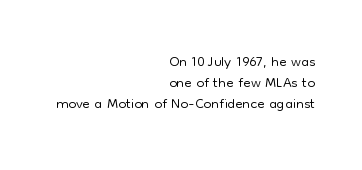
The cut favours lightness, reaching ordinary text weight at its darkest. The zone under the glyphs is completely vacant. Style check: upright. These lines stack with their right ends in a neat column. You could call the tracking neutral — neither tight nor loose. If you measured baseline to baseline, you'd find a short distance.
